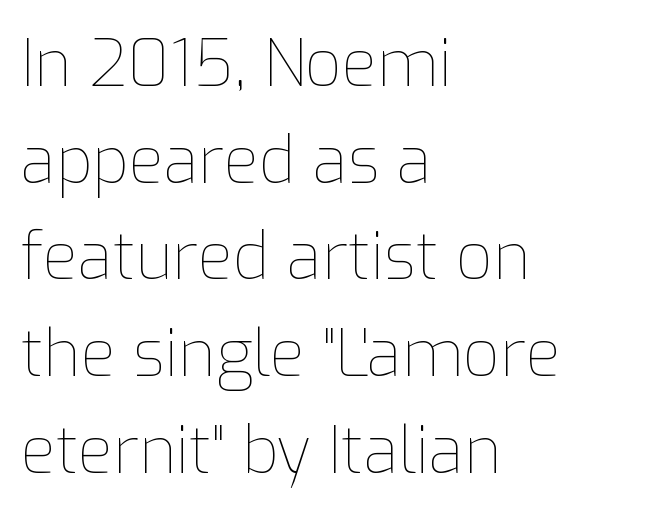
The letters look calm and open, with moderate or lighter stems. Where is the straight margin? On the left. Each letter keeps its own natural width here, so spacing adapts to shape. In terms of leading, this rendering sits right in the middle. Nobody touched the tracking dial on this one. The foot of each line stays bare and open.
